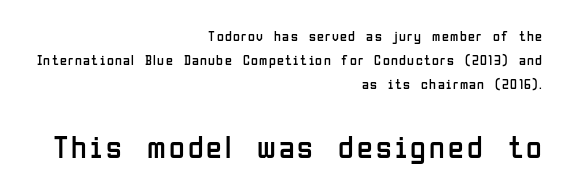
The image shows 32 px regular-weight, condensed sans-serif type, upright; set right-aligned, line spacing 1.71x, not underlined; the second (bottom) block is 2.29x larger; low stroke contrast and a medium x-height.
